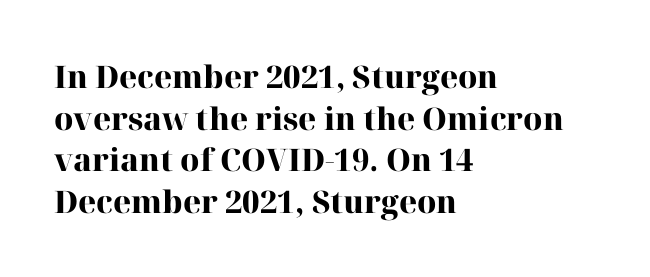
{"serif": "yes", "italic": "no", "bold": "yes", "weight": "heavy", "width": "normal", "stroke_contrast": "high", "x_height": "medium", "monospaced": "no", "underline": "no", "align": "left", "line_spacing": "normal", "line_spacing_ratio": 1.34, "letter_spacing": "normal", "letter_spacing_em": 0.0, "glyph_px": 31}
